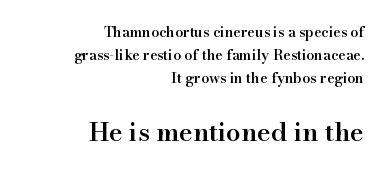
The image shows 26 px text type, upright; set right-aligned, normal line spacing (1.65x), normal letter spacing, not underlined; the second (bottom) block is 1.86x larger.
